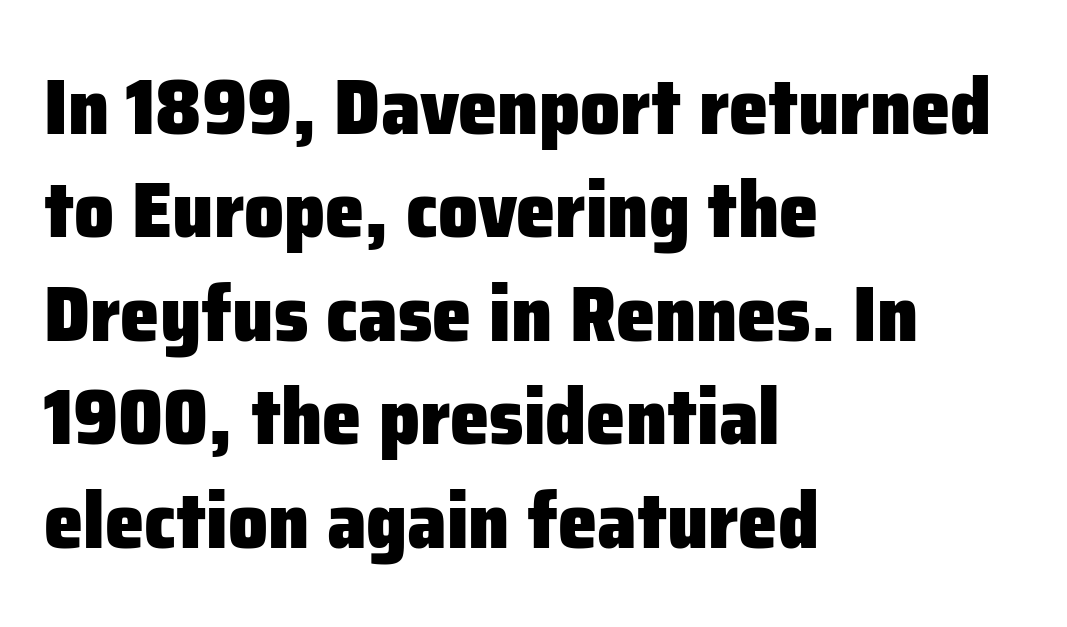
Unlike italic type, these characters show no tilt at all. Any mark beneath the type? The region is blank. Is the type bold? Yes — the strokes are clearly thick and heavy. In terms of letterform style, serifs are entirely absent.
